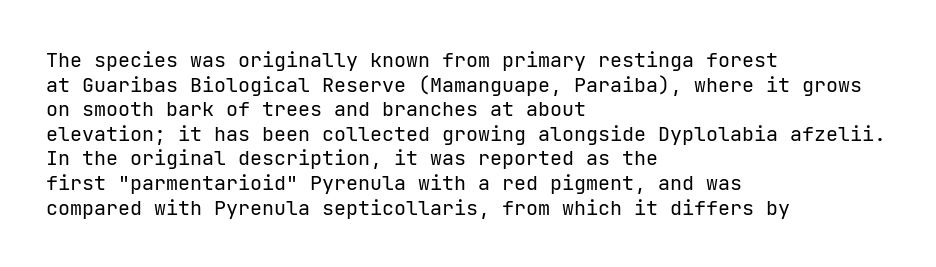
The image shows 20 px text type, upright; set left-aligned, line spacing 1.23x, normal letter spacing, not underlined.
